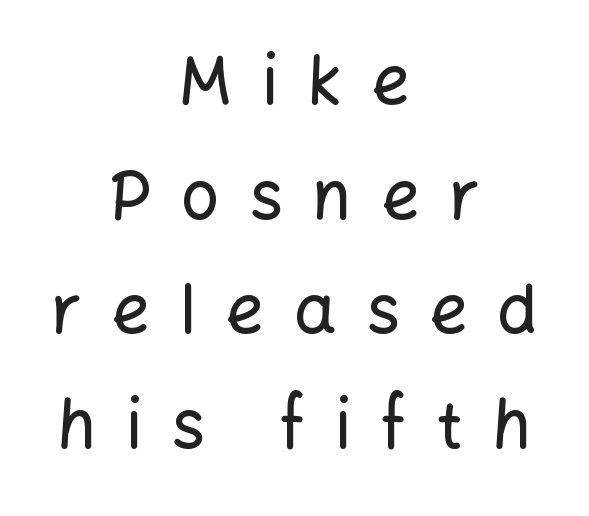
{"serif": "no", "italic": "no", "width": "normal", "stroke_contrast": "low", "x_height": "medium", "monospaced": "no", "underline": "no", "align": "center", "line_spacing_ratio": 1.71, "letter_spacing": "wide", "letter_spacing_em": 0.44, "glyph_px": 67}
